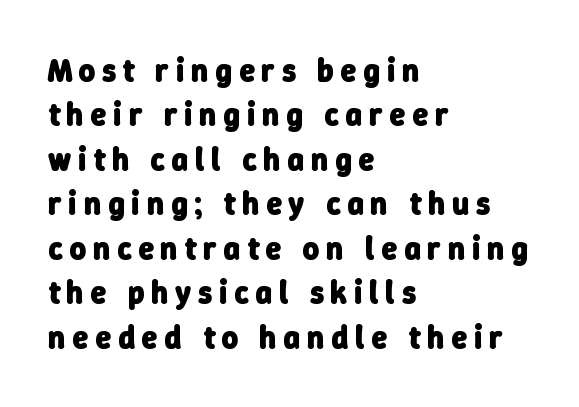
Q: Is the text bold? A: Yes.
Q: Is the typeface a serif or a sans-serif typeface? A: Sans-serif.
Q: Is the text underlined? A: No.
Q: How is the paragraph aligned? A: Left-aligned.
Q: Is the spacing between letters normal or unusually wide? A: Unusually wide.
Q: Is the spacing between lines tight, normal or loose? A: Normal.
Q: Width (condensed, normal, or wide)? A: Normal.
Q: Stroke contrast? A: Low.
Q: x-height? A: Medium.
Q: Monospaced? A: No.
